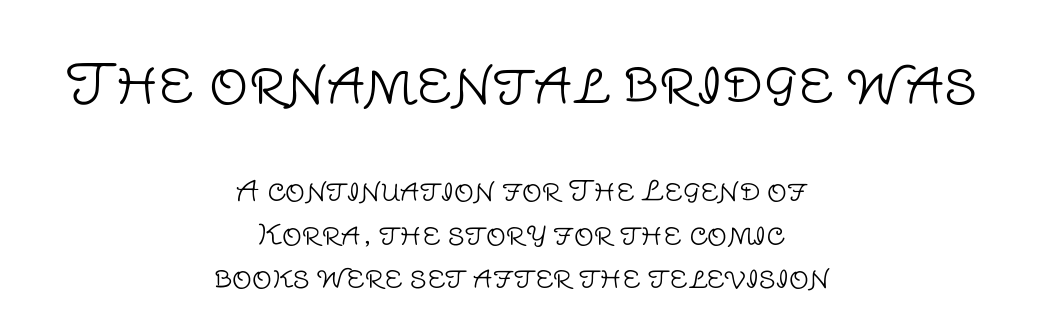
The image shows 55 px light sans-serif type; set centered, normal line spacing (1.55x), normal letter spacing, not underlined; the first (top) block is 1.96x larger; low stroke contrast and a large x-height.
